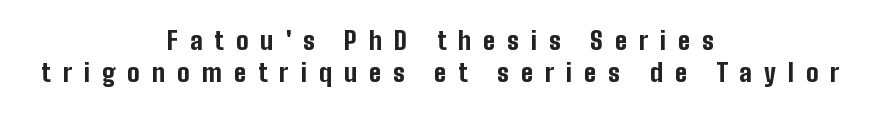
{"italic": "no", "bold": "yes", "underline": "no", "align": "center", "line_spacing": "normal", "line_spacing_ratio": 1.28, "letter_spacing": "wide", "letter_spacing_em": 0.48, "glyph_px": 25}
